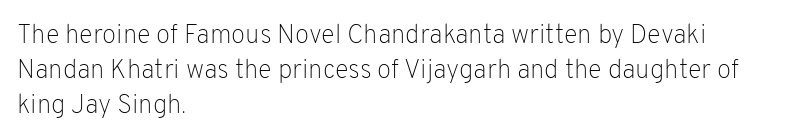
{"italic": "no", "bold": "no", "underline": "no", "align": "left", "line_spacing": "normal", "line_spacing_ratio": 1.35, "letter_spacing": "normal", "letter_spacing_em": 0.0, "glyph_px": 26}
